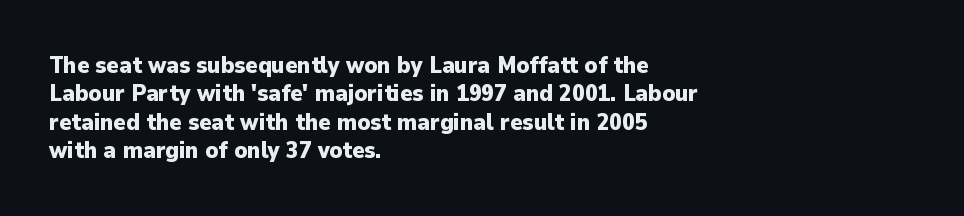
The image shows 23 px bold type, upright; set left-aligned, line spacing 1.23x, normal letter spacing, not underlined.
